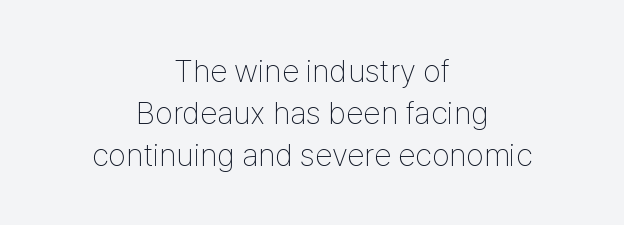
The face used here is rendered with its standard letterfit. The lines are quadded center. The gap between lines stays unmarked. Is this a sans? Yes — the strokes have no serifs. The rendering uses a moderate line-height, typical for paragraphs. Think of a printed novel: that variable character pitch is what you see here.
